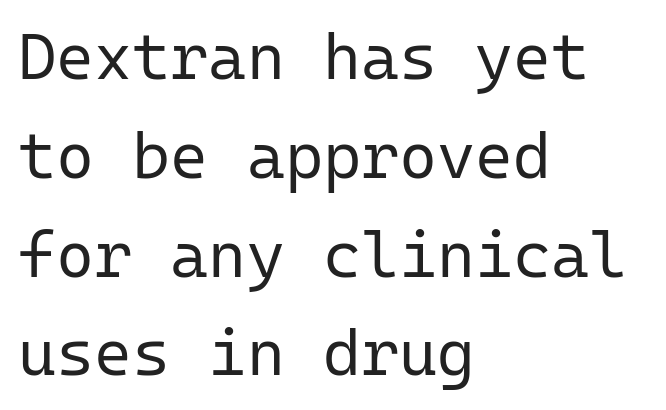
Each letter, wide or thin by design, is forced into the same width here. These lines are set flush left with a ragged right edge. These lines sit exactly where default settings would place them. Standard letterfit; no display-style spreading of the glyphs.
